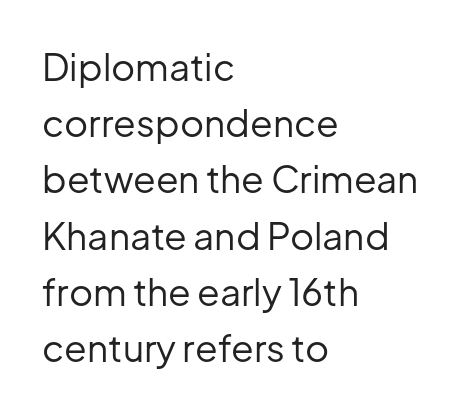
The image shows 37 px regular-weight sans-serif type, upright; set left-aligned, normal line spacing (1.52x), normal letter spacing, not underlined; low stroke contrast and a medium x-height.
